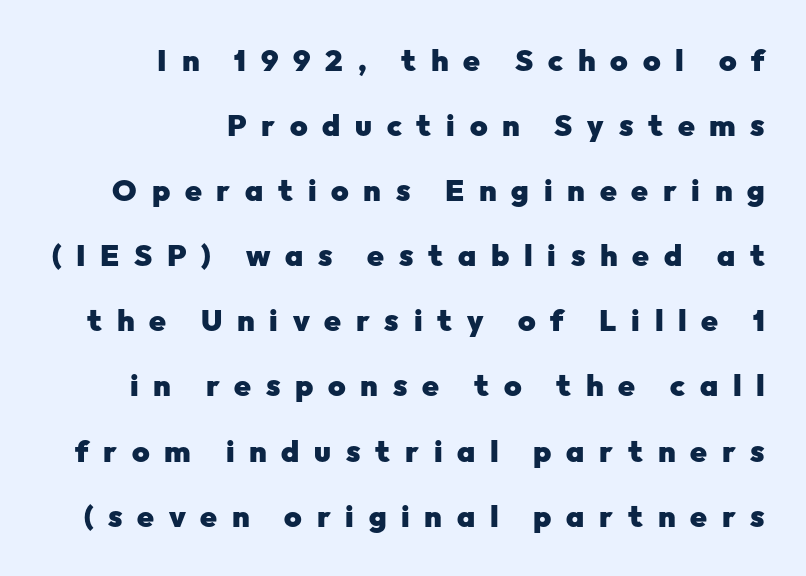
Q: Is the text bold? A: Yes.
Q: Is the text italic (slanted)? A: No, it is upright.
Q: Is the typeface a serif or a sans-serif typeface? A: Sans-serif.
Q: Is the text underlined? A: No.
Q: How is the paragraph aligned? A: Right-aligned.
Q: Is the spacing between letters normal or unusually wide? A: Unusually wide.
Q: Is the spacing between lines tight, normal or loose? A: Loose.
Q: Width (condensed, normal, or wide)? A: Normal.
Q: Stroke contrast? A: Low.
Q: x-height? A: Medium.
Q: Monospaced? A: No.
